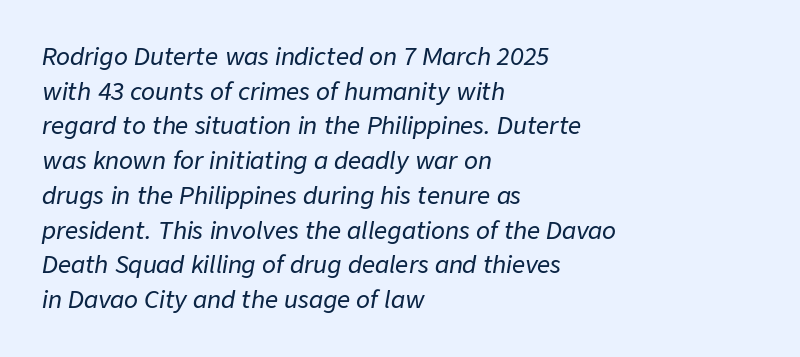
The designer left line spacing at the default. The zone under the glyphs is completely vacant. There is no visible air inserted between adjacent glyphs. Line beginnings align vertically; line endings do not. This sample uses an oblique cut, with every glyph tilted off the vertical.
